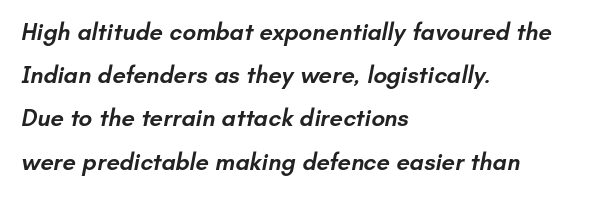
The strokes are fattened partway — semibold, not bold. The line texture is even and compact thanks to regular tracking. A classic flush-left, rag-right setting is used for this passage. Underlining? Definitely not there.
